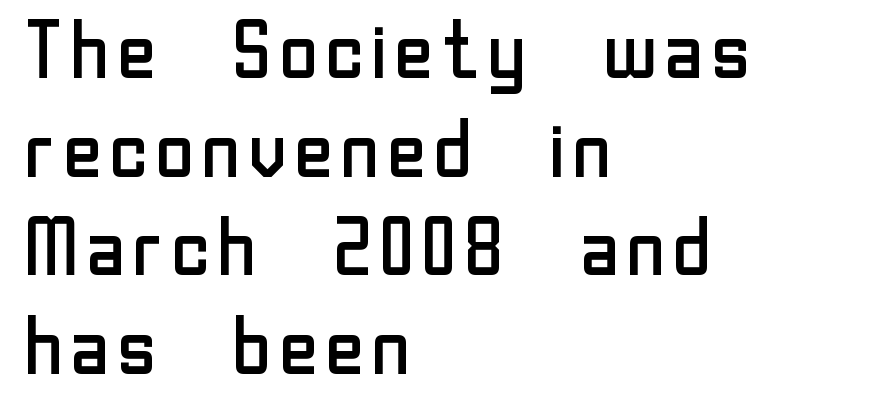
Q: Is the text bold? A: No.
Q: Is the text italic (slanted)? A: No, it is upright.
Q: Is the typeface a serif or a sans-serif typeface? A: Sans-serif.
Q: Is the text underlined? A: No.
Q: How is the paragraph aligned? A: Left-aligned.
Q: Is the spacing between letters normal or unusually wide? A: Normal.
Q: Is the spacing between lines tight, normal or loose? A: Normal.
Q: Width (condensed, normal, or wide)? A: Normal.
Q: Stroke contrast? A: Low.
Q: x-height? A: Medium.
Q: Monospaced? A: No.
